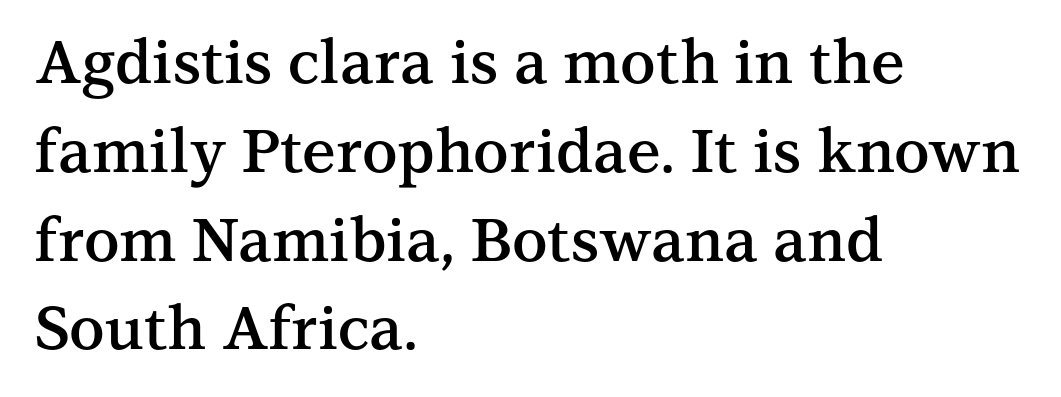
{"serif": "yes", "italic": "no", "bold": "semi", "weight": "semibold", "width": "normal", "stroke_contrast": "medium", "x_height": "medium", "monospaced": "no", "underline": "no", "align": "left", "line_spacing": "normal", "line_spacing_ratio": 1.48, "letter_spacing": "normal", "letter_spacing_em": 0.0, "glyph_px": 60}
